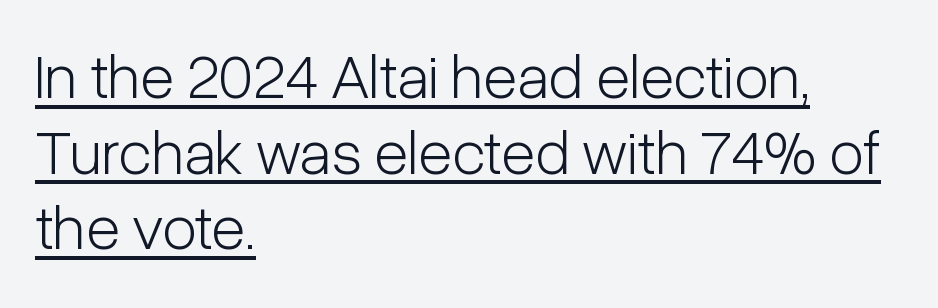
Q: Is the text bold? A: No.
Q: Is the text italic (slanted)? A: No, it is upright.
Q: Is the typeface a serif or a sans-serif typeface? A: Sans-serif.
Q: Is the text underlined? A: Yes.
Q: How is the paragraph aligned? A: Left-aligned.
Q: Is the spacing between letters normal or unusually wide? A: Normal.
Q: Width (condensed, normal, or wide)? A: Condensed.
Q: Stroke contrast? A: Low.
Q: x-height? A: Medium.
Q: Monospaced? A: No.
